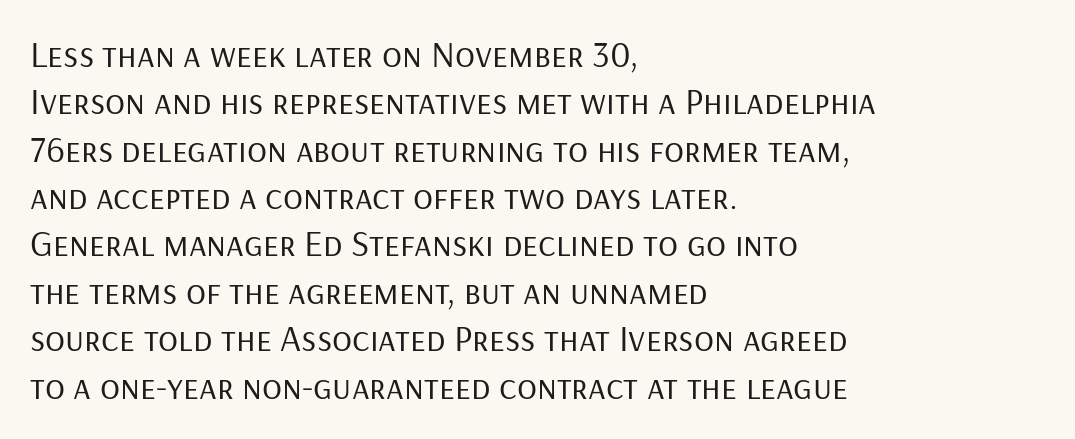
{"serif": "no", "italic": "no", "bold": "no", "weight": "regular", "width": "normal", "stroke_contrast": "low", "x_height": "medium", "monospaced": "no", "underline": "no", "align": "left", "line_spacing": "normal", "line_spacing_ratio": 1.28, "letter_spacing": "normal", "letter_spacing_em": 0.0, "glyph_px": 37}
